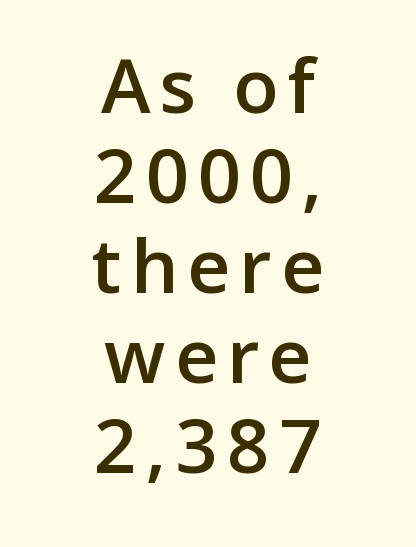
The image shows 75 px semibold sans-serif type, upright; set centered, line spacing 1.2x, not underlined; low stroke contrast and a medium x-height.
